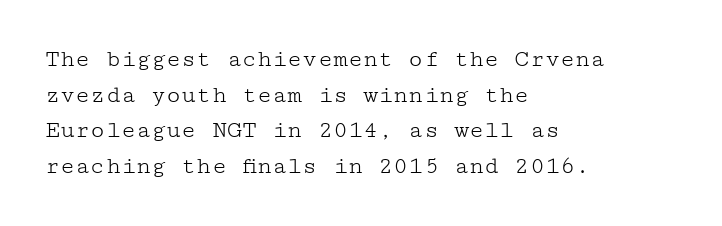
{"italic": "no", "bold": "no", "underline": "no", "align": "left", "line_spacing": "normal", "line_spacing_ratio": 1.43, "letter_spacing": "normal", "letter_spacing_em": 0.0, "glyph_px": 25}
